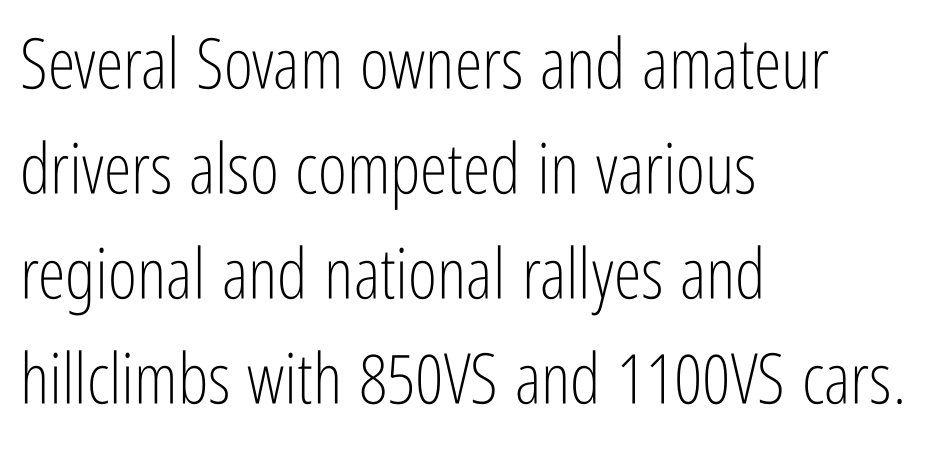
Q: Is the text bold? A: No.
Q: Is the text italic (slanted)? A: No, it is upright.
Q: Is the typeface a serif or a sans-serif typeface? A: Sans-serif.
Q: Is the text underlined? A: No.
Q: How is the paragraph aligned? A: Left-aligned.
Q: Is the spacing between letters normal or unusually wide? A: Normal.
Q: Is the spacing between lines tight, normal or loose? A: Normal.
Q: Width (condensed, normal, or wide)? A: Condensed.
Q: Stroke contrast? A: Low.
Q: x-height? A: Medium.
Q: Monospaced? A: No.
